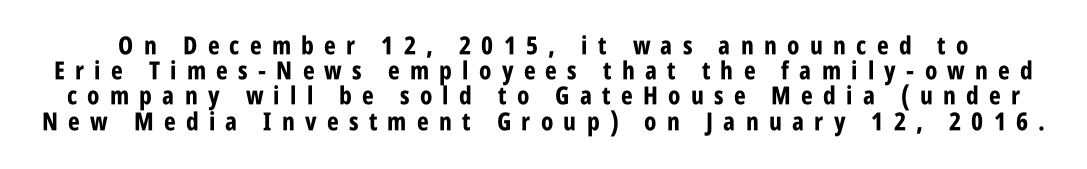
Its strokes are broad and dark, the hallmark of bold type. These lines were composed using upright roman letters. The passage shown is not underscored anywhere. The line texture is sparse and dotted thanks to wide tracking. Closely set lines give the paragraph a compact silhouette.
